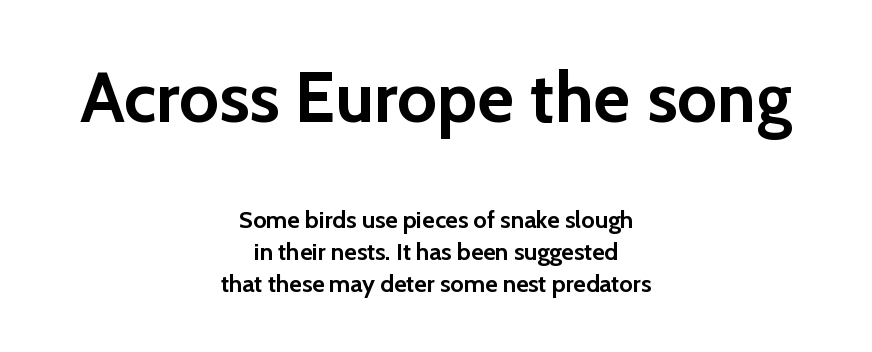
The image shows 71 px semibold sans-serif type, upright; set centered, normal line spacing (1.33x), normal letter spacing, not underlined; the first (top) block is 2.96x larger; low stroke contrast and a medium x-height.
